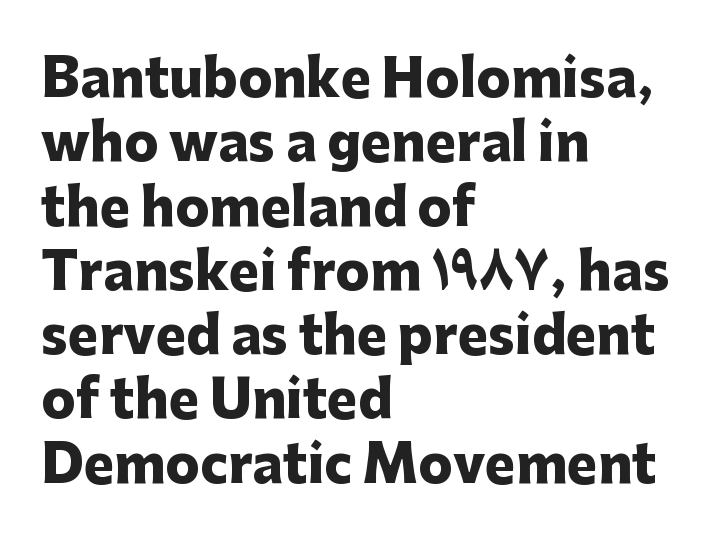
Short note: letters normally spaced. Notice how the stems are strictly vertical — no italics here. A full-strength bold gives these letters their thick strokes. Each letter keeps its own natural width here, so spacing adapts to shape. Note: no serifs on the glyphs.
